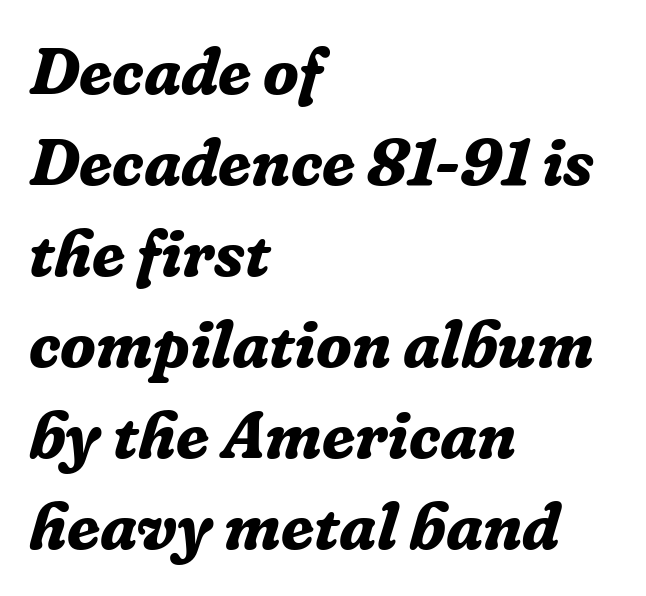
{"serif": "yes", "italic": "yes", "lean": "right", "slant_degrees": 16, "bold": "yes", "weight": "bold", "width": "normal", "stroke_contrast": "low", "x_height": "medium", "monospaced": "no", "underline": "no", "align": "left", "line_spacing": "normal", "line_spacing_ratio": 1.38, "letter_spacing": "normal", "letter_spacing_em": 0.0, "glyph_px": 66}
